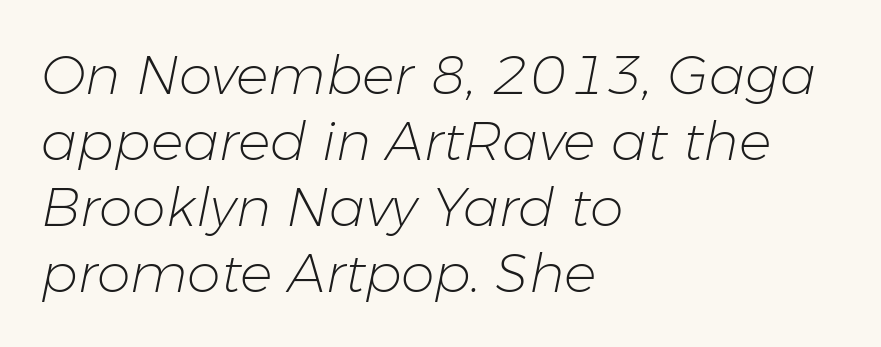
Is this a fixed-width face? No — the glyphs have proportional, varying widths. This rendering uses left alignment, leaving the right contour irregular. Is this a heavy cut? Hardly; it is regular or lighter. These lines were composed using italics.
